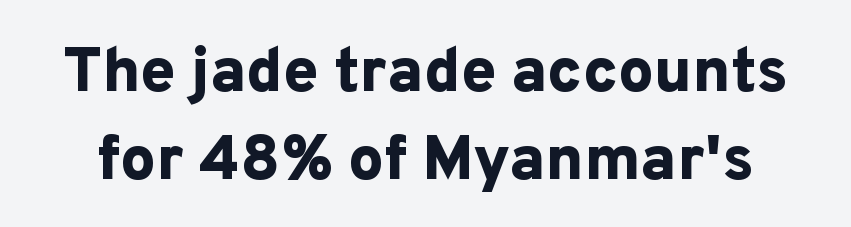
Q: Is the text bold? A: Yes.
Q: Is the text italic (slanted)? A: No, it is upright.
Q: Is the typeface a serif or a sans-serif typeface? A: Sans-serif.
Q: Is the text underlined? A: No.
Q: Is the spacing between letters normal or unusually wide? A: Normal.
Q: Is the spacing between lines tight, normal or loose? A: Normal.
Q: Width (condensed, normal, or wide)? A: Normal.
Q: Stroke contrast? A: Low.
Q: x-height? A: Medium.
Q: Monospaced? A: No.
